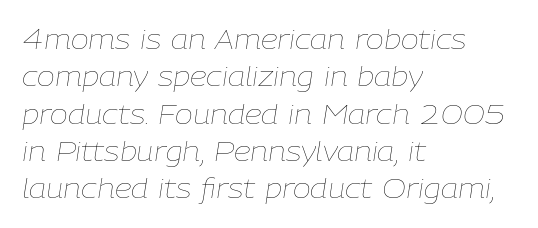
The image shows 27 px text type, italic (leaning right); set left-aligned, normal line spacing (1.38x), normal letter spacing, not underlined.
